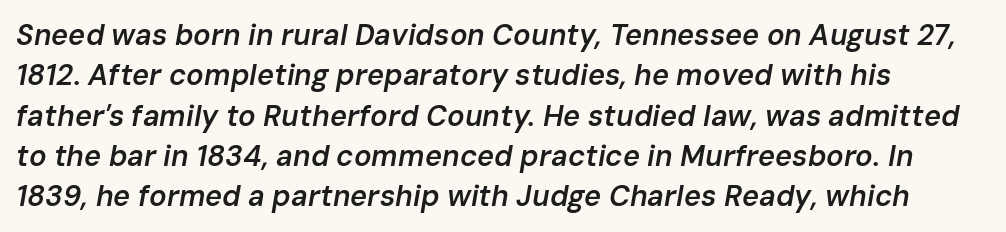
These lines carry some extra weight — a demibold, not a full bold. Do the characters align in a grid? No, the font is proportional. The horizontal fit of the characters is conventional and even. If you measured baseline to baseline, you'd find a middling distance. The baseline area is clear.
